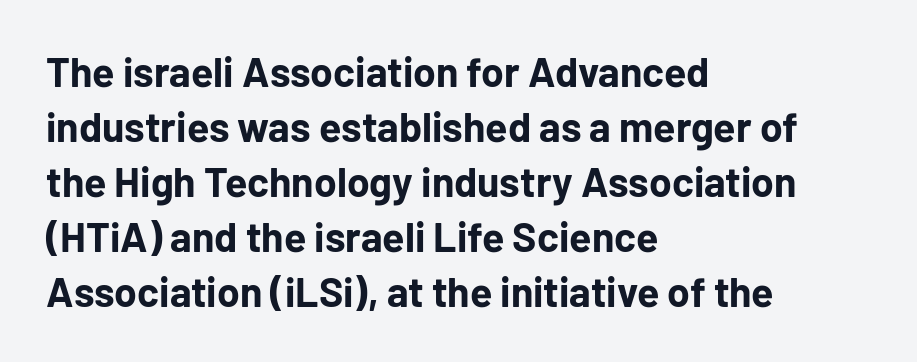
The image shows 41 px bold sans-serif type, upright; set left-aligned, normal line spacing (1.34x), normal letter spacing, not underlined; low stroke contrast and a medium x-height.
